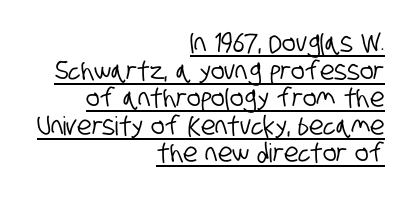
The image shows 26 px text type; set right-aligned, tight line spacing (1.06x), normal letter spacing, underlined.
